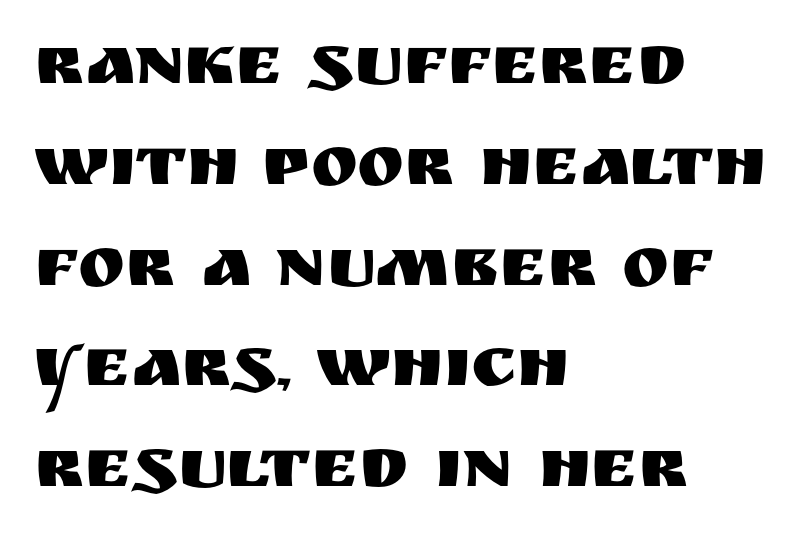
Q: Is the text italic (slanted)? A: No, it is upright.
Q: Is the typeface a serif or a sans-serif typeface? A: Sans-serif.
Q: Is the text underlined? A: No.
Q: How is the paragraph aligned? A: Left-aligned.
Q: Is the spacing between letters normal or unusually wide? A: Normal.
Q: Is the spacing between lines tight, normal or loose? A: Normal.
Q: Width (condensed, normal, or wide)? A: Normal.
Q: Stroke contrast? A: Medium.
Q: x-height? A: Large.
Q: Monospaced? A: No.
